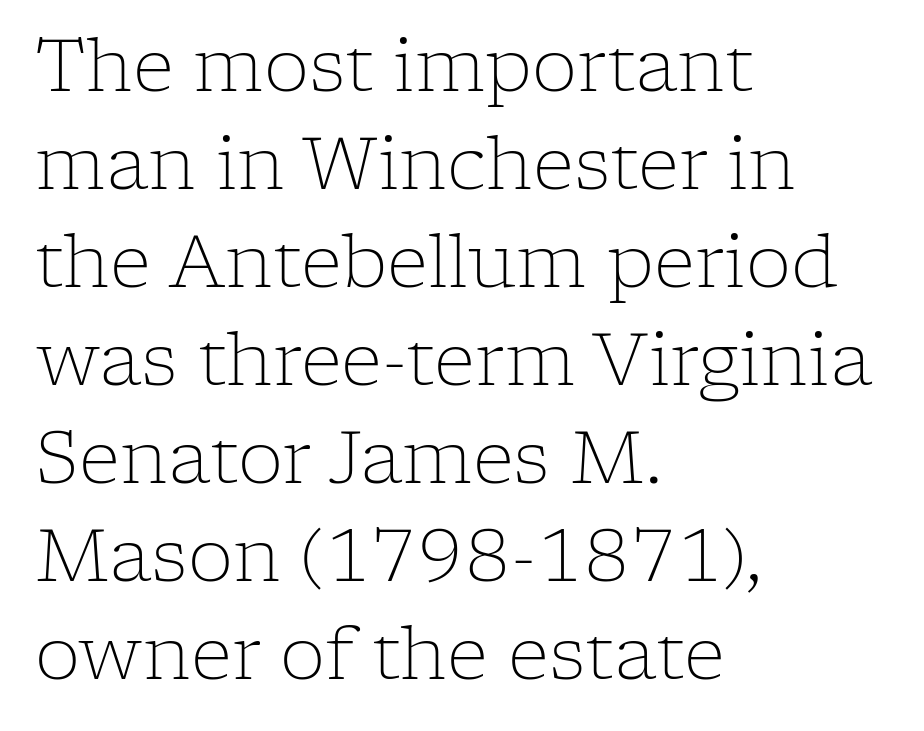
Classification — serif. Glyph-to-glyph distance matches everyday printed text. Weight: not bold — regular or lighter. In CSS terms this would be text-align: left. The area under the type is left untouched. A typesetter would call this leading conventional body-copy spacing.
